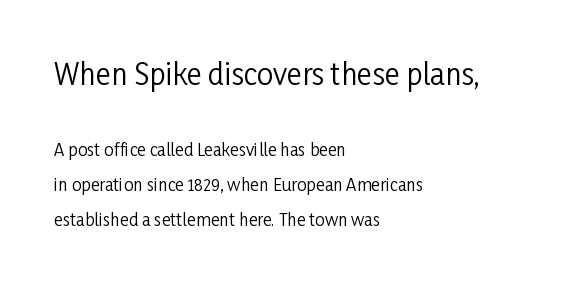
The image shows 29 px regular-weight, condensed sans-serif type, upright; set left-aligned, loose line spacing (2.06x), normal letter spacing, not underlined; the first (top) block is 1.71x larger; low stroke contrast and a medium x-height.
